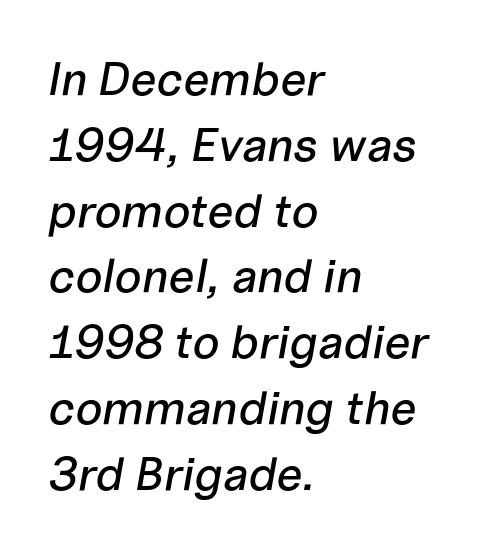
These lines are rendered in a variable-pitch font. The horizontal fit of the characters is conventional and even. Notice how the passage keeps a crisp vertical edge on the left only. Yep, that's italic — everything's leaning.
